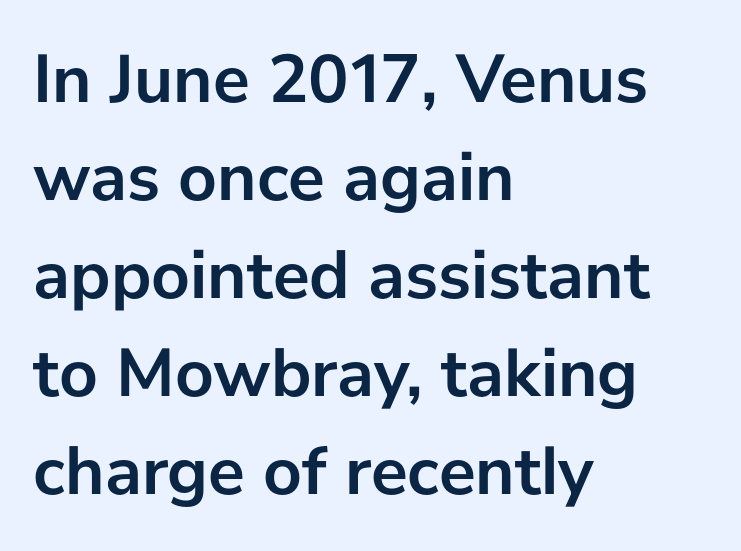
The image shows 69 px semibold sans-serif type, upright; set left-aligned, normal line spacing (1.42x), normal letter spacing, not underlined; low stroke contrast and a medium x-height.
